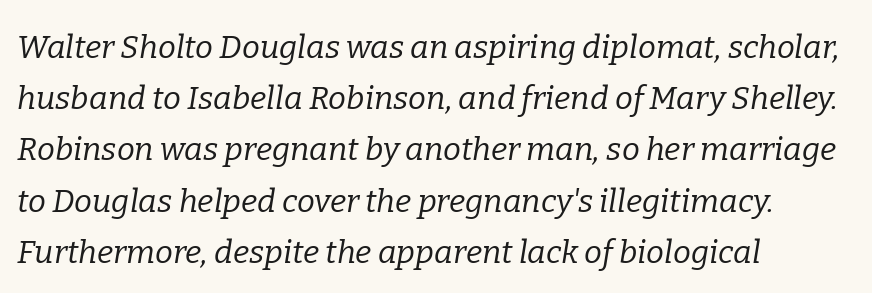
Stem width sits at or under what a default text font uses. The block of text has a typical density, with ordinary space between rows. There's an unmistakable incline to the writing here. Line beginnings align vertically; line endings do not.
